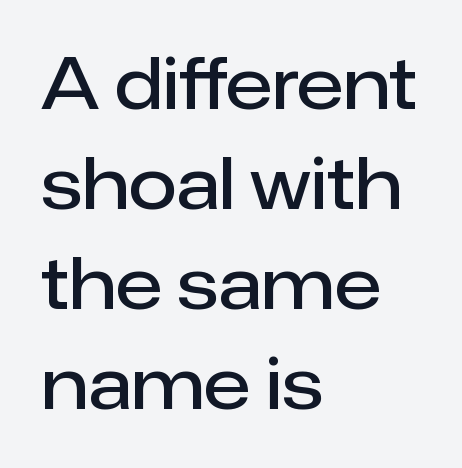
{"serif": "no", "italic": "no", "bold": "semi", "weight": "semibold", "width": "normal", "stroke_contrast": "low", "x_height": "medium", "monospaced": "no", "underline": "no", "align": "left", "line_spacing": "normal", "line_spacing_ratio": 1.43, "letter_spacing": "normal", "letter_spacing_em": 0.0, "glyph_px": 70}
